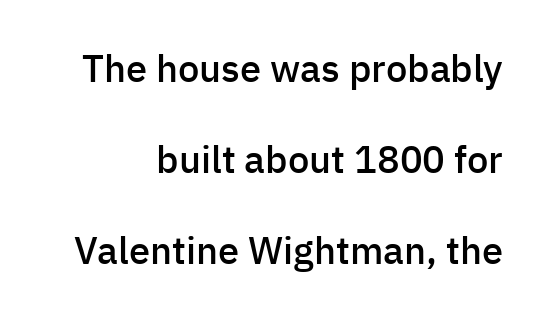
Q: Is the text bold? A: Semi-bold.
Q: Is the text italic (slanted)? A: No, it is upright.
Q: Is the typeface a serif or a sans-serif typeface? A: Sans-serif.
Q: Is the text underlined? A: No.
Q: Is the spacing between letters normal or unusually wide? A: Normal.
Q: Is the spacing between lines tight, normal or loose? A: Loose.
Q: Width (condensed, normal, or wide)? A: Normal.
Q: Stroke contrast? A: Low.
Q: x-height? A: Medium.
Q: Monospaced? A: No.
